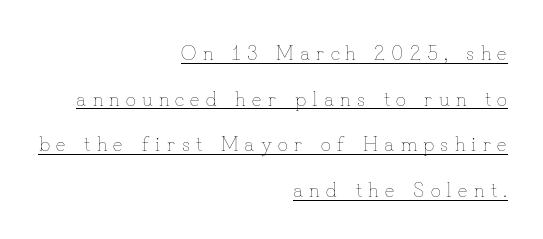
The image shows 20 px text type, upright; set right-aligned, loose line spacing (2.28x), unusually wide letter spacing (+0.31 em), underlined.
